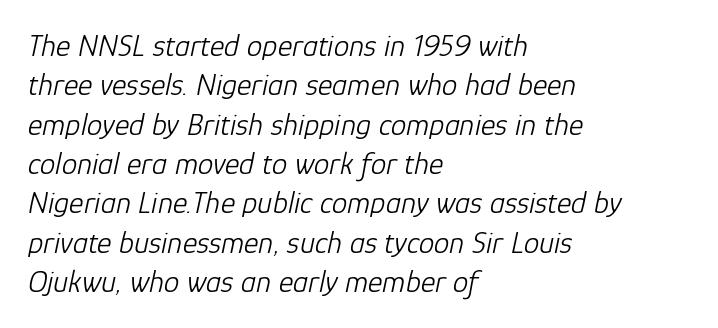
{"italic": "yes", "lean": "right", "slant_degrees": 12, "bold": "no", "weight": "light", "width": "normal", "stroke_contrast": "low", "x_height": "medium", "monospaced": "no", "underline": "no", "align": "left", "line_spacing": "normal", "line_spacing_ratio": 1.27, "letter_spacing": "normal", "letter_spacing_em": 0.0, "glyph_px": 31}
